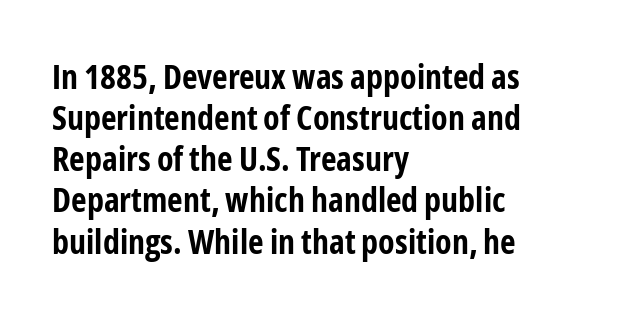
The image shows 34 px bold, condensed sans-serif type, upright; set left-aligned, line spacing 1.21x, normal letter spacing, not underlined; low stroke contrast and a medium x-height.
